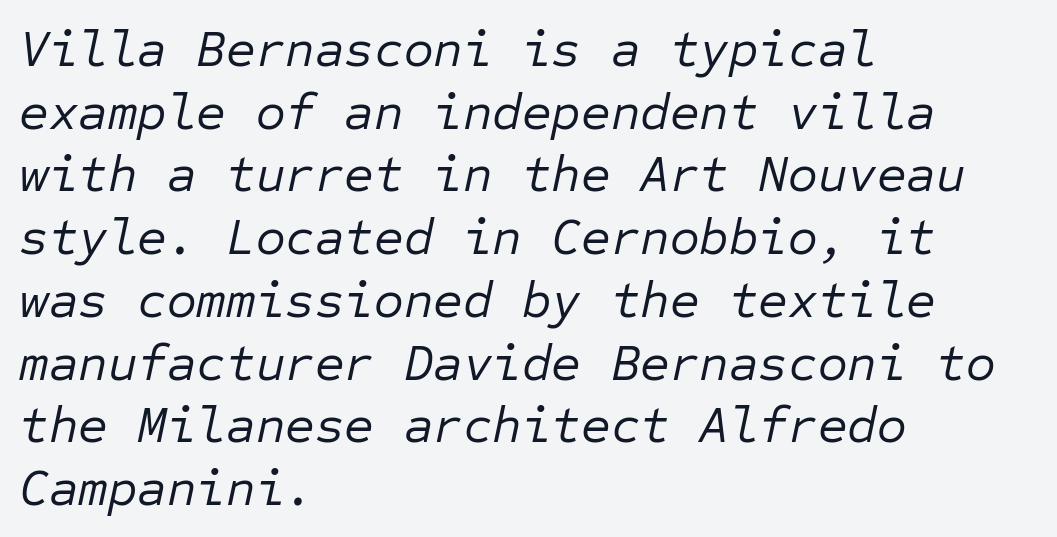
Q: Is the text bold? A: No.
Q: Is the text italic (slanted)? A: Yes, it leans right by about 12 degrees.
Q: Is the text underlined? A: No.
Q: How is the paragraph aligned? A: Left-aligned.
Q: Is the spacing between letters normal or unusually wide? A: Normal.
Q: Width (condensed, normal, or wide)? A: Normal.
Q: Stroke contrast? A: Low.
Q: x-height? A: Medium.
Q: Monospaced? A: Yes.
